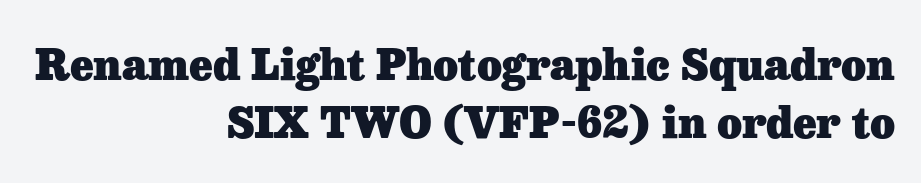
Q: Is the text bold? A: Yes.
Q: Is the text italic (slanted)? A: No, it is upright.
Q: Is the typeface a serif or a sans-serif typeface? A: Serif.
Q: Is the text underlined? A: No.
Q: How is the paragraph aligned? A: Right-aligned.
Q: Is the spacing between letters normal or unusually wide? A: Normal.
Q: Is the spacing between lines tight, normal or loose? A: Normal.
Q: Width (condensed, normal, or wide)? A: Normal.
Q: Stroke contrast? A: Low.
Q: x-height? A: Medium.
Q: Monospaced? A: No.
